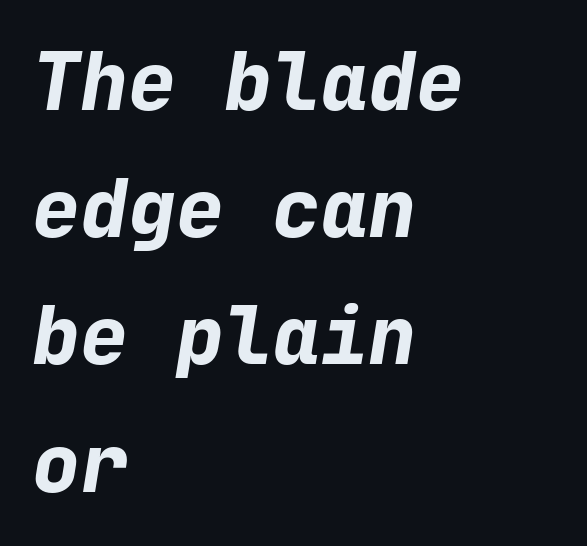
Q: Is the text bold? A: Yes.
Q: Is the text italic (slanted)? A: Yes, it leans right by about 9 degrees.
Q: Is the text underlined? A: No.
Q: How is the paragraph aligned? A: Left-aligned.
Q: Is the spacing between letters normal or unusually wide? A: Normal.
Q: Is the spacing between lines tight, normal or loose? A: Normal.
Q: Width (condensed, normal, or wide)? A: Normal.
Q: Stroke contrast? A: Low.
Q: x-height? A: Medium.
Q: Monospaced? A: Yes.
